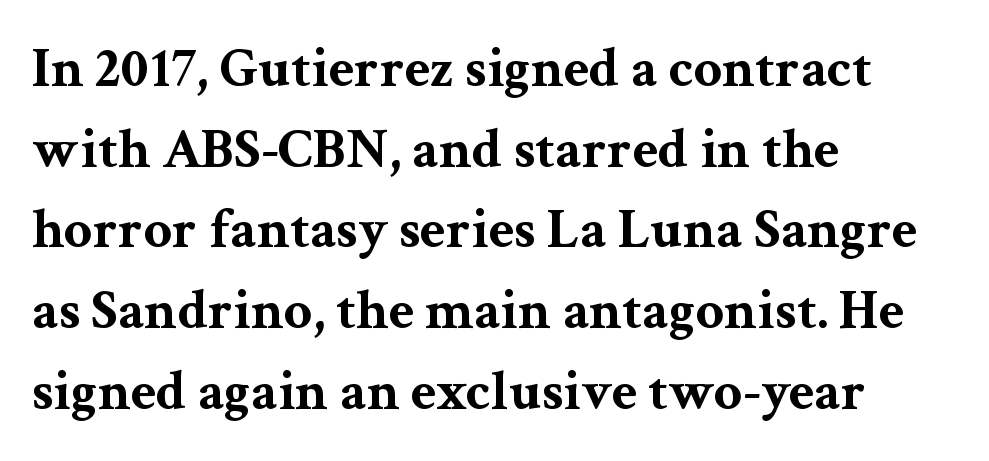
The image shows 56 px bold, wide serif type, upright; set left-aligned, normal line spacing (1.44x), normal letter spacing, not underlined; medium stroke contrast and a medium x-height.
